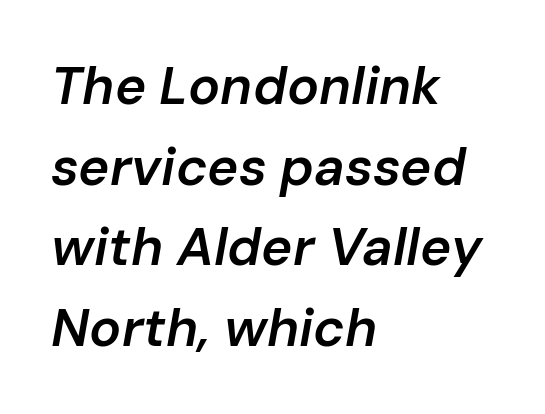
The image shows 53 px semibold type, italic (leaning right); set left-aligned, normal line spacing (1.52x), normal letter spacing, not underlined; low stroke contrast and a medium x-height.
